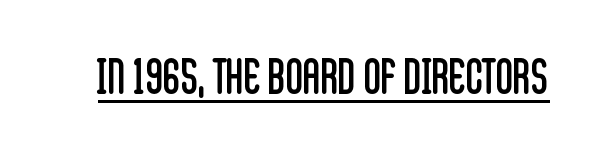
Q: Is the text bold? A: No.
Q: Is the text italic (slanted)? A: No, it is upright.
Q: Is the typeface a serif or a sans-serif typeface? A: Sans-serif.
Q: Is the text underlined? A: Yes.
Q: Is the spacing between letters normal or unusually wide? A: Normal.
Q: Width (condensed, normal, or wide)? A: Condensed.
Q: Stroke contrast? A: Low.
Q: x-height? A: Large.
Q: Monospaced? A: No.
